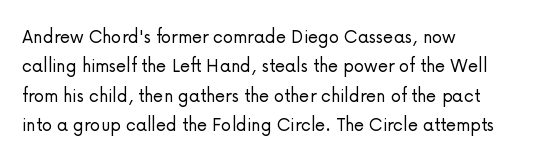
{"italic": "no", "bold": "no", "underline": "no", "align": "left", "line_spacing": "normal", "line_spacing_ratio": 1.4, "letter_spacing": "normal", "letter_spacing_em": 0.0, "glyph_px": 21}
